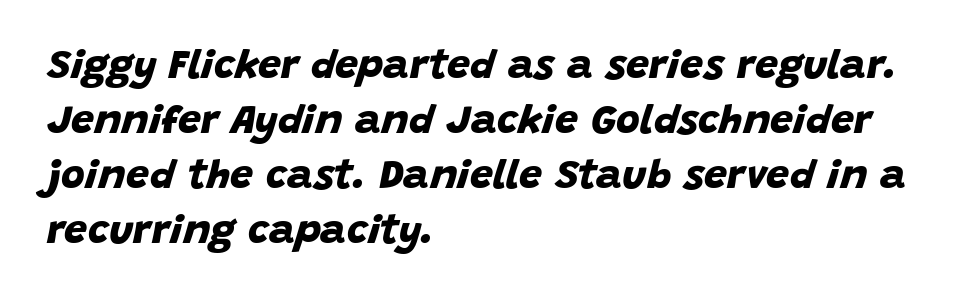
Regarding leading, the lines here are spaced in the standard way. Classification — sans serif. Every letter is thick-stroked: bold, no question. The ragged edge is on the right, which tells us the setting is flush left.
